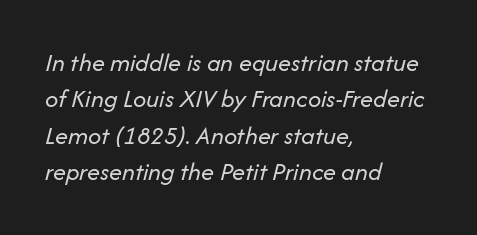
{"italic": "yes", "lean": "right", "slant_degrees": 14, "bold": "no", "underline": "no", "align": "left", "line_spacing": "normal", "line_spacing_ratio": 1.4, "letter_spacing": "normal", "letter_spacing_em": 0.0, "glyph_px": 26}
